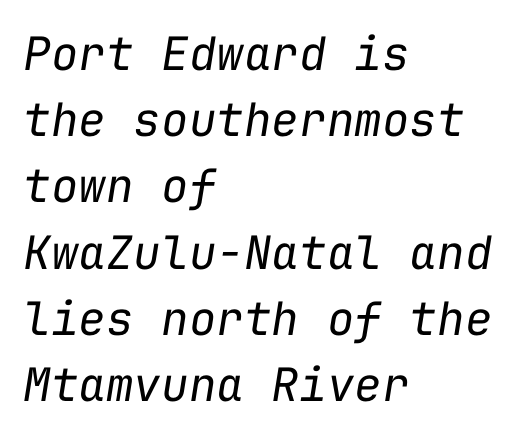
The image shows 46 px regular-weight type, italic (leaning right), monospaced; set left-aligned, normal line spacing (1.44x), normal letter spacing, not underlined; low stroke contrast and a medium x-height.
